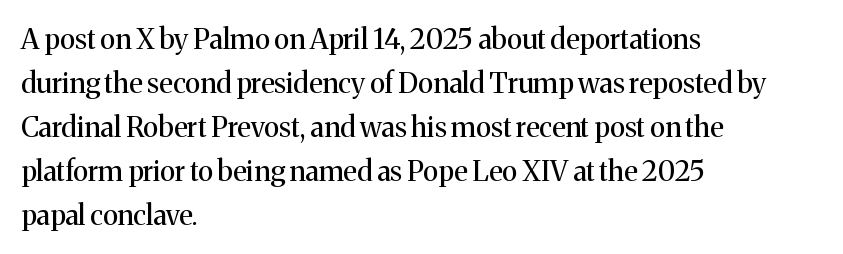
{"serif": "yes", "italic": "no", "bold": "no", "weight": "regular", "width": "normal", "stroke_contrast": "medium", "x_height": "medium", "monospaced": "no", "underline": "no", "align": "left", "line_spacing": "normal", "line_spacing_ratio": 1.57, "letter_spacing": "normal", "letter_spacing_em": 0.0, "glyph_px": 28}
